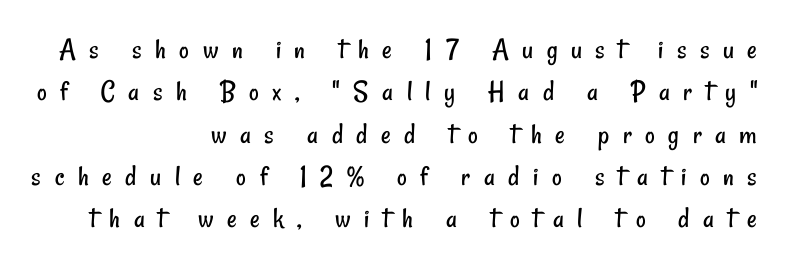
The letterforms stand isolated, each surrounded by extra space. Look at the bottom of the vertical strokes: they stop flat, with no serifs. One-word summary of the alignment: right. Baseline-to-baseline distance is the conventional proportion of letter height. Stems here are at most as thick as an everyday book face. You could not count columns in this text — the font is proportionally spaced.
